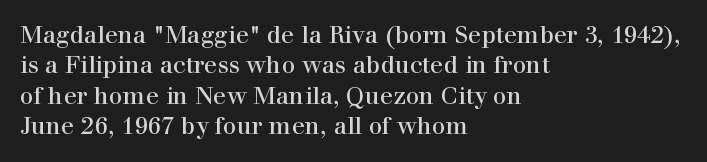
Q: Is the text bold? A: No.
Q: Is the text italic (slanted)? A: No, it is upright.
Q: Is the text underlined? A: No.
Q: How is the paragraph aligned? A: Left-aligned.
Q: Is the spacing between letters normal or unusually wide? A: Normal.
Q: Is the spacing between lines tight, normal or loose? A: Normal.
